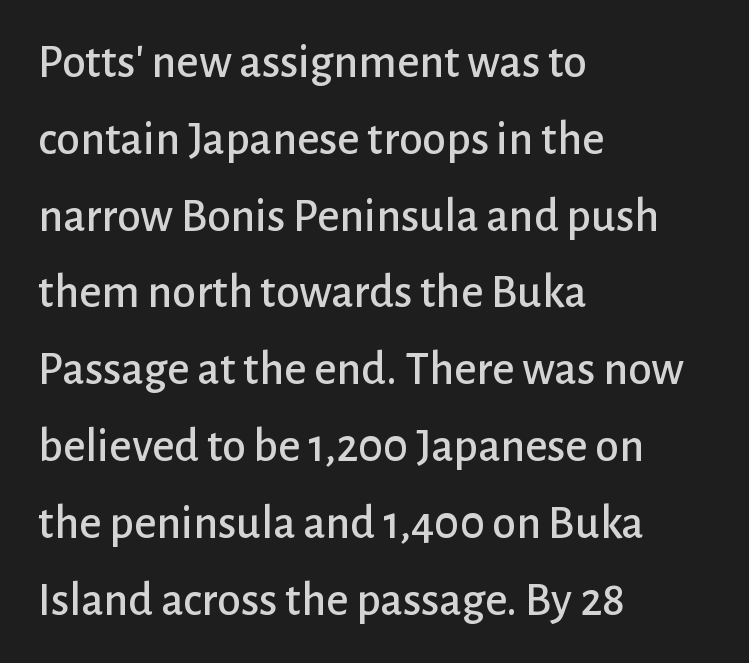
Q: Is the text italic (slanted)? A: No, it is upright.
Q: Is the typeface a serif or a sans-serif typeface? A: Sans-serif.
Q: Is the text underlined? A: No.
Q: How is the paragraph aligned? A: Left-aligned.
Q: Is the spacing between letters normal or unusually wide? A: Normal.
Q: Is the spacing between lines tight, normal or loose? A: Normal.
Q: Width (condensed, normal, or wide)? A: Normal.
Q: Stroke contrast? A: Low.
Q: x-height? A: Medium.
Q: Monospaced? A: No.
